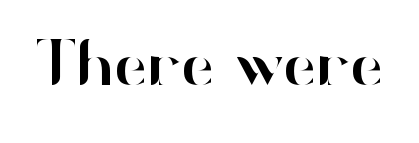
The typography opts for an upright posture over an oblique one. The rendering uses natural spacing where letterforms have individual widths. Serif or sans? Sans — the stroke terminals are bare. Check under the words: just untouched page. Nobody touched the tracking dial on this one.
